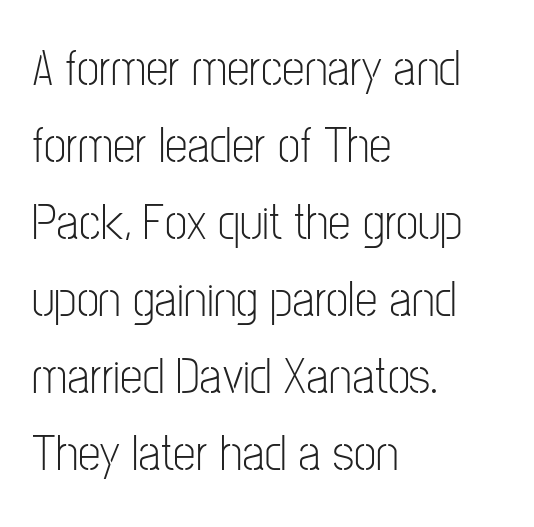
Visually the block forms a straight wall on the left and a jagged coastline on the right. Interline gaps are of average width in this sample. Nope, no serifs anywhere on these letters. The tracking reads as untouched default to a designer's eye.
